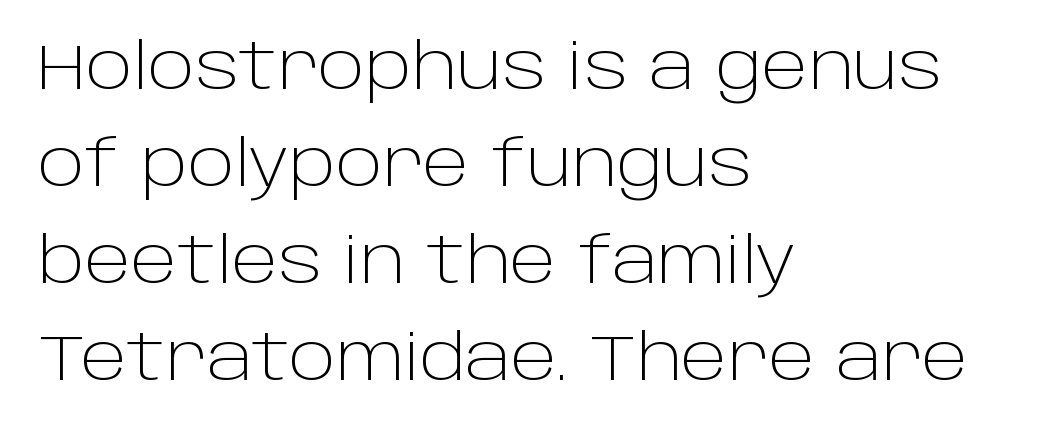
{"serif": "no", "italic": "no", "bold": "no", "weight": "light", "width": "normal", "stroke_contrast": "low", "x_height": "large", "monospaced": "no", "underline": "no", "align": "left", "line_spacing": "normal", "line_spacing_ratio": 1.54, "letter_spacing": "normal", "letter_spacing_em": 0.0, "glyph_px": 63}
